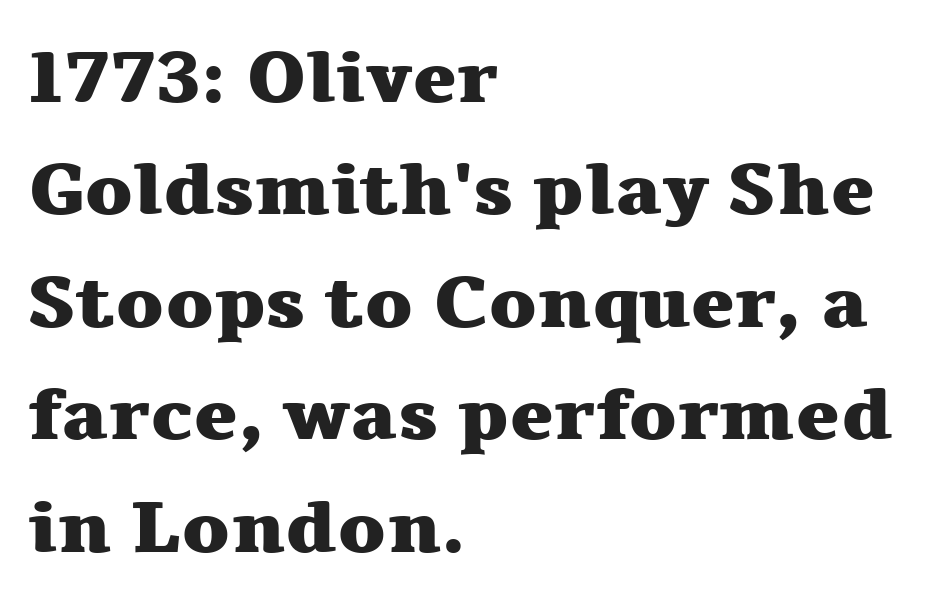
Q: Is the text bold? A: Yes.
Q: Is the text italic (slanted)? A: No, it is upright.
Q: Is the typeface a serif or a sans-serif typeface? A: Serif.
Q: Is the text underlined? A: No.
Q: How is the paragraph aligned? A: Left-aligned.
Q: Is the spacing between letters normal or unusually wide? A: Normal.
Q: Is the spacing between lines tight, normal or loose? A: Normal.
Q: Width (condensed, normal, or wide)? A: Wide.
Q: Stroke contrast? A: Medium.
Q: x-height? A: Medium.
Q: Monospaced? A: No.
